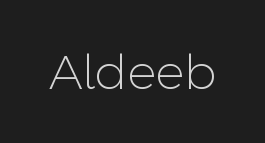
There is no visible air inserted between adjacent glyphs. The face used here is a sans, in the tradition of grotesques and geometrics. The letters advance in unequal steps, a hallmark of proportional type. Clear beneath every line of the passage.
